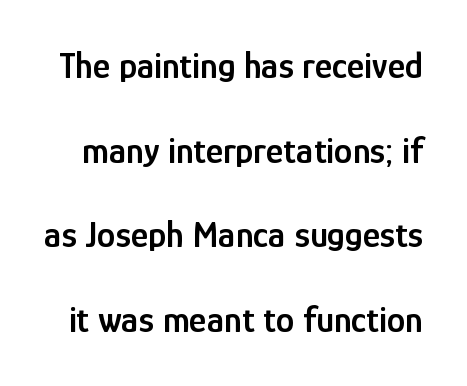
A typesetter would call this zero additional tracking. Serifs: no, the terminals of the letterforms are clean. Students, observe: this is what heavily led, spacious text looks like. Plain, unruled lines of type. Stems and bowls a touch heavier than normal — semibold. A typesetter would mark this as roman, not italic.
